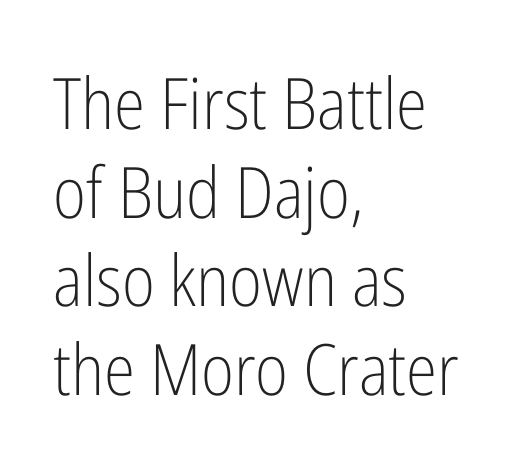
Unbolded letterforms with no extra heft. The typeface chosen for these lines omits serifs. Vertically, the passage feels balanced, rows spaced as you'd expect. Decoration check: the copy has no underline.
